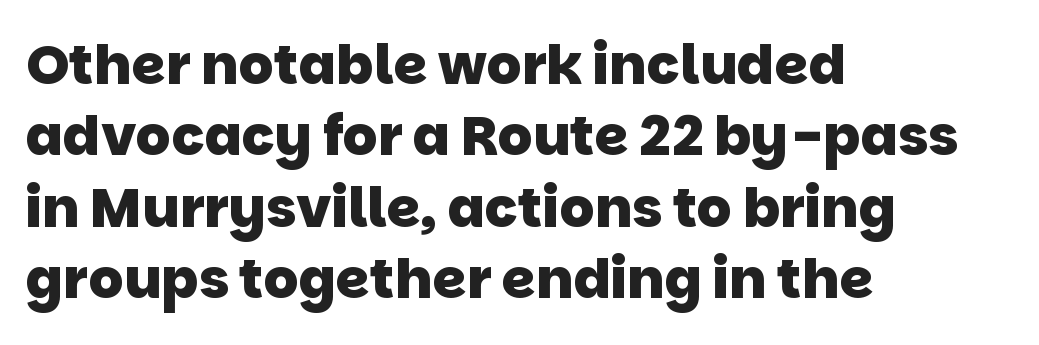
{"serif": "no", "bold": "yes", "weight": "heavy", "width": "normal", "stroke_contrast": "low", "x_height": "large", "monospaced": "no", "underline": "no", "align": "left", "line_spacing": "normal", "line_spacing_ratio": 1.3, "letter_spacing": "normal", "letter_spacing_em": 0.0, "glyph_px": 55}
